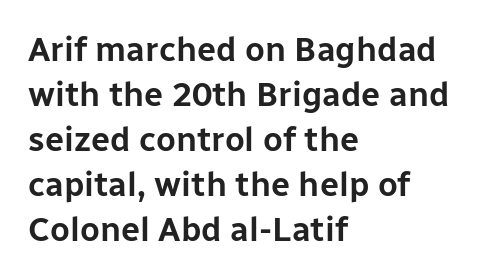
{"serif": "no", "italic": "no", "width": "normal", "stroke_contrast": "low", "x_height": "medium", "monospaced": "no", "underline": "no", "align": "left", "line_spacing": "normal", "line_spacing_ratio": 1.32, "letter_spacing": "normal", "letter_spacing_em": 0.0, "glyph_px": 34}
